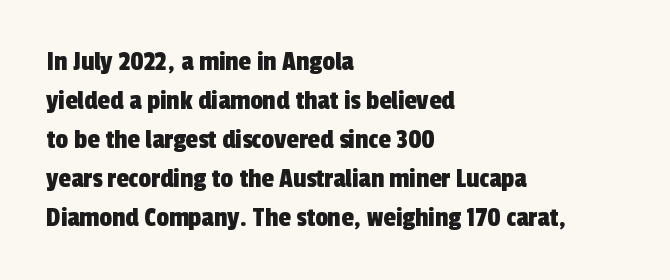
The image shows 28 px condensed sans-serif type; set left-aligned, normal line spacing (1.39x), normal letter spacing, not underlined; a medium x-height.
